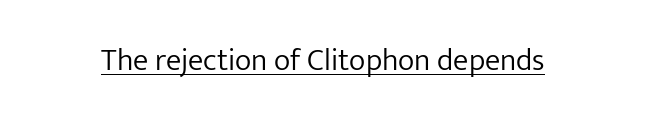
{"serif": "no", "italic": "no", "bold": "no", "weight": "light", "width": "normal", "stroke_contrast": "low", "x_height": "medium", "monospaced": "no", "underline": "yes", "letter_spacing": "normal", "letter_spacing_em": 0.0, "glyph_px": 31}
